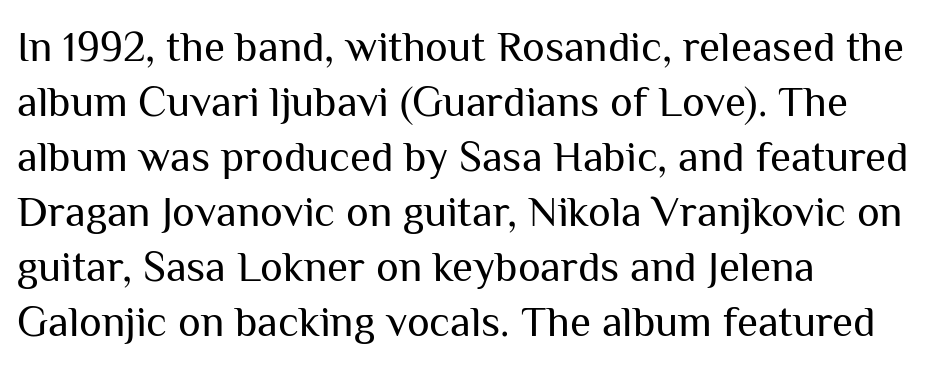
{"serif": "no", "italic": "no", "bold": "no", "weight": "regular", "width": "normal", "stroke_contrast": "medium", "x_height": "medium", "monospaced": "no", "underline": "no", "align": "left", "line_spacing": "normal", "line_spacing_ratio": 1.28, "letter_spacing": "normal", "letter_spacing_em": 0.0, "glyph_px": 43}
